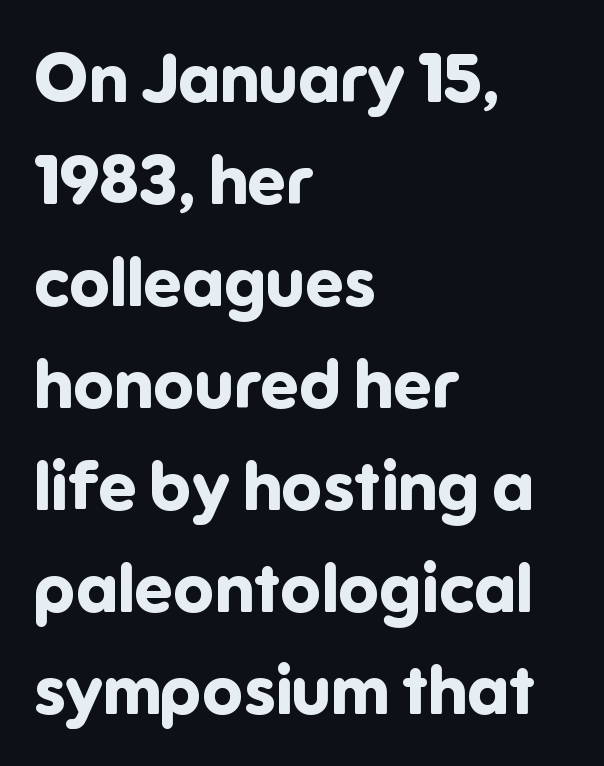
Q: Is the text bold? A: Yes.
Q: Is the text italic (slanted)? A: No, it is upright.
Q: Is the typeface a serif or a sans-serif typeface? A: Sans-serif.
Q: Is the text underlined? A: No.
Q: How is the paragraph aligned? A: Left-aligned.
Q: Is the spacing between letters normal or unusually wide? A: Normal.
Q: Is the spacing between lines tight, normal or loose? A: Normal.
Q: Width (condensed, normal, or wide)? A: Normal.
Q: Stroke contrast? A: Low.
Q: x-height? A: Medium.
Q: Monospaced? A: No.
